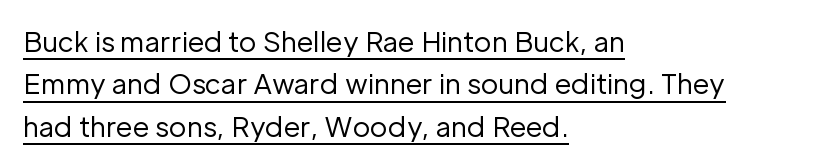
Q: Is the text bold? A: No.
Q: Is the text italic (slanted)? A: No, it is upright.
Q: Is the text underlined? A: Yes.
Q: How is the paragraph aligned? A: Left-aligned.
Q: Is the spacing between letters normal or unusually wide? A: Normal.
Q: Is the spacing between lines tight, normal or loose? A: Normal.
